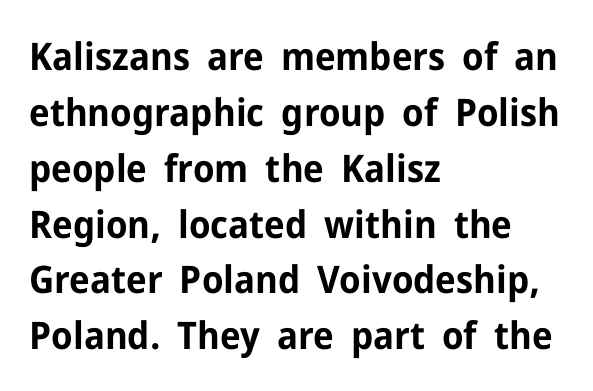
The rows are spaced the way most documents space them. If you drew a line through each stem, it would be perfectly vertical. Nothing unusual about the tracking: characters are spaced as the font intends. Is this a fixed-width face? No — the glyphs have proportional, varying widths.
